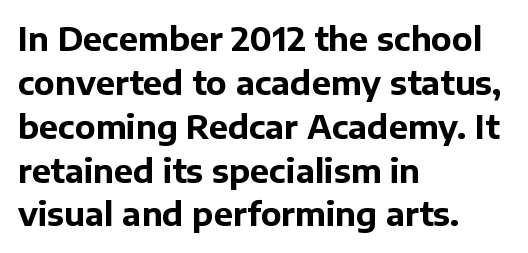
Q: Is the text bold? A: Yes.
Q: Is the text italic (slanted)? A: No, it is upright.
Q: Is the typeface a serif or a sans-serif typeface? A: Sans-serif.
Q: Is the text underlined? A: No.
Q: How is the paragraph aligned? A: Left-aligned.
Q: Is the spacing between letters normal or unusually wide? A: Normal.
Q: Is the spacing between lines tight, normal or loose? A: Normal.
Q: Width (condensed, normal, or wide)? A: Normal.
Q: Stroke contrast? A: Low.
Q: x-height? A: Medium.
Q: Monospaced? A: No.
